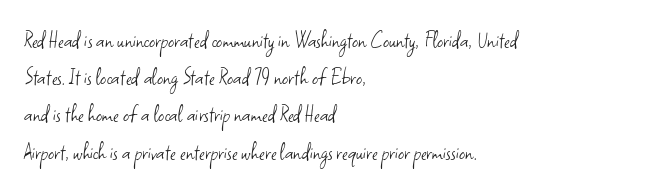
Q: Is the text bold? A: No.
Q: Is the text italic (slanted)? A: Yes.
Q: Is the text underlined? A: No.
Q: How is the paragraph aligned? A: Left-aligned.
Q: Is the spacing between letters normal or unusually wide? A: Normal.
Q: Is the spacing between lines tight, normal or loose? A: Normal.
